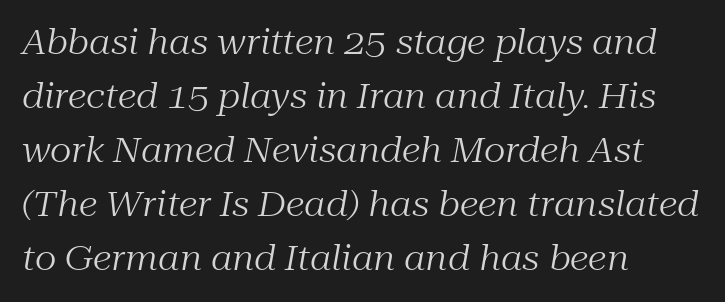
Q: Is the text bold? A: No.
Q: Is the text italic (slanted)? A: Yes, it leans right by about 10 degrees.
Q: Is the typeface a serif or a sans-serif typeface? A: Serif.
Q: Is the text underlined? A: No.
Q: How is the paragraph aligned? A: Left-aligned.
Q: Is the spacing between letters normal or unusually wide? A: Normal.
Q: Is the spacing between lines tight, normal or loose? A: Normal.
Q: Width (condensed, normal, or wide)? A: Normal.
Q: Stroke contrast? A: Medium.
Q: x-height? A: Medium.
Q: Monospaced? A: No.
